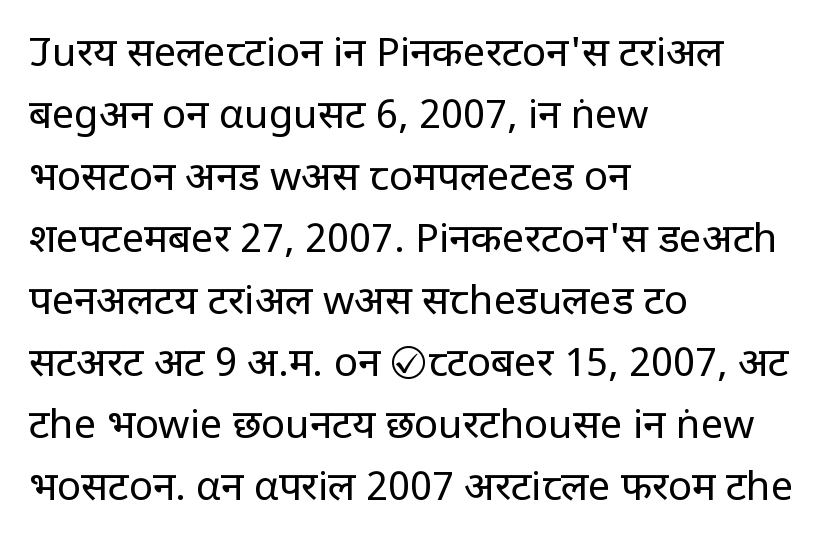
Q: Is the text bold? A: No.
Q: Is the text italic (slanted)? A: No, it is upright.
Q: Is the typeface a serif or a sans-serif typeface? A: Sans-serif.
Q: Is the text underlined? A: No.
Q: How is the paragraph aligned? A: Left-aligned.
Q: Is the spacing between letters normal or unusually wide? A: Normal.
Q: Is the spacing between lines tight, normal or loose? A: Normal.
Q: Width (condensed, normal, or wide)? A: Normal.
Q: Stroke contrast? A: Low.
Q: x-height? A: Large.
Q: Monospaced? A: No.
